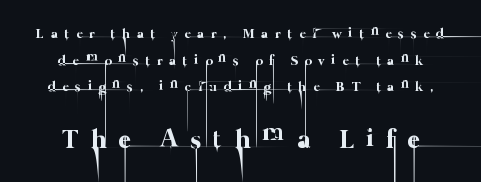
{"bold": "no", "underline": "no", "line_spacing": "loose", "line_spacing_ratio": 1.9, "letter_spacing": "wide", "letter_spacing_em": 0.48, "larger_block": "second", "size_ratio": 1.86, "glyph_px": 26}
